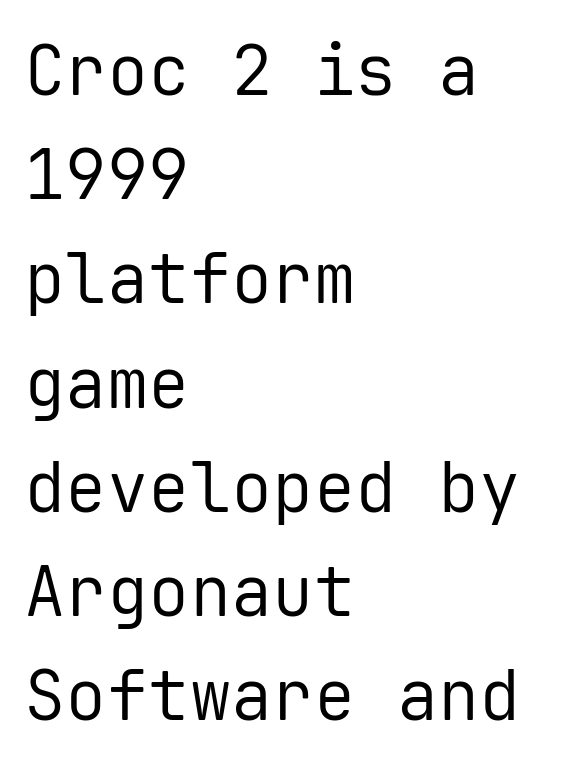
{"serif": "no", "italic": "no", "bold": "no", "weight": "regular", "width": "normal", "stroke_contrast": "low", "x_height": "medium", "monospaced": "yes", "underline": "no", "align": "left", "line_spacing": "normal", "line_spacing_ratio": 1.51, "letter_spacing": "normal", "letter_spacing_em": 0.0, "glyph_px": 69}
